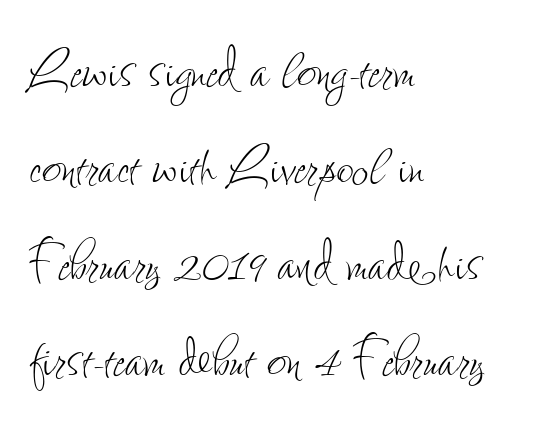
{"bold": "no", "weight": "thin", "width": "condensed", "stroke_contrast": "low", "x_height": "small", "monospaced": "no", "underline": "no", "align": "left", "line_spacing": "normal", "line_spacing_ratio": 1.44, "letter_spacing": "normal", "letter_spacing_em": 0.0, "glyph_px": 67}
